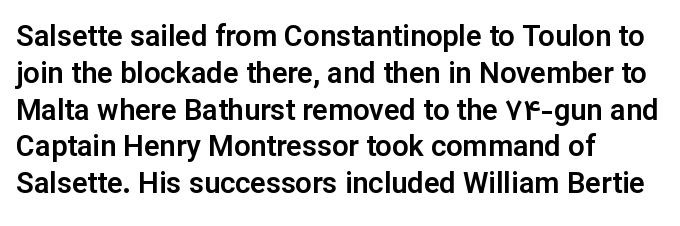
The image shows 29 px sans-serif type, upright; set left-aligned, normal line spacing (1.27x), normal letter spacing, not underlined; low stroke contrast and a medium x-height.
